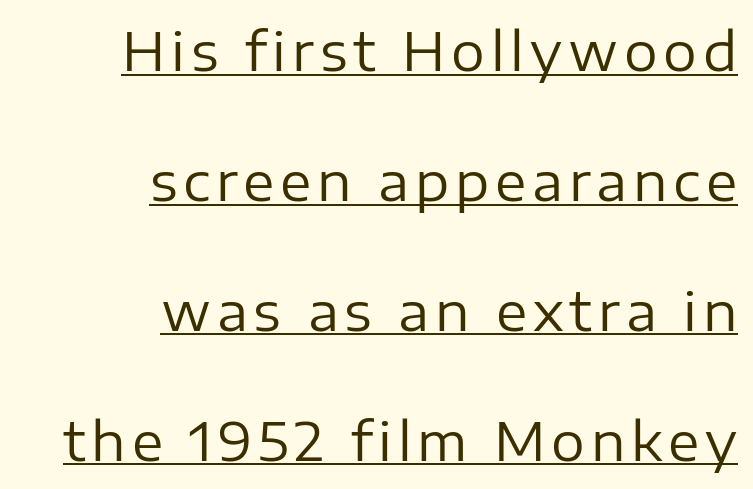
The image shows 53 px regular-weight sans-serif type, upright; set right-aligned, loose line spacing (2.45x), underlined; low stroke contrast and a medium x-height.
